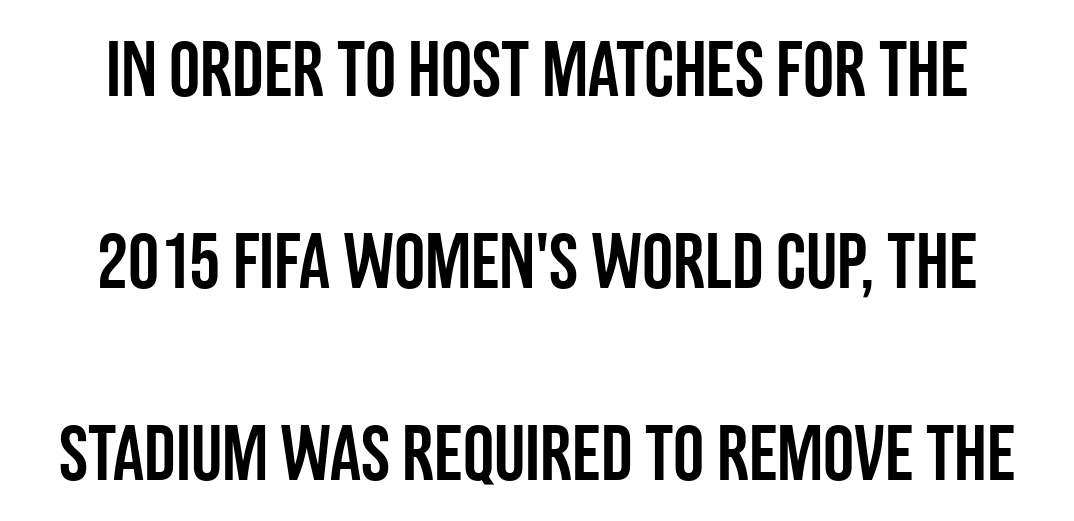
Q: Is the text italic (slanted)? A: No, it is upright.
Q: Is the typeface a serif or a sans-serif typeface? A: Sans-serif.
Q: Is the text underlined? A: No.
Q: Is the spacing between letters normal or unusually wide? A: Normal.
Q: Is the spacing between lines tight, normal or loose? A: Loose.
Q: Width (condensed, normal, or wide)? A: Condensed.
Q: Stroke contrast? A: Low.
Q: x-height? A: Large.
Q: Monospaced? A: No.
